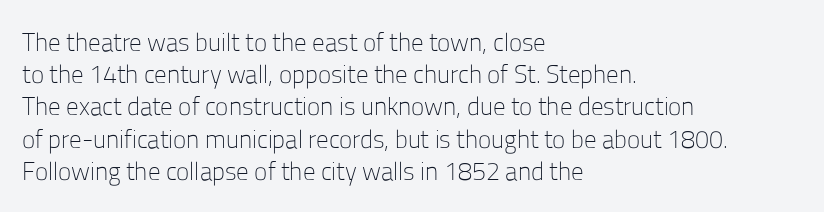
Q: Is the text bold? A: No.
Q: Is the text italic (slanted)? A: No, it is upright.
Q: Is the text underlined? A: No.
Q: How is the paragraph aligned? A: Left-aligned.
Q: Is the spacing between letters normal or unusually wide? A: Normal.
Q: Is the spacing between lines tight, normal or loose? A: Normal.
